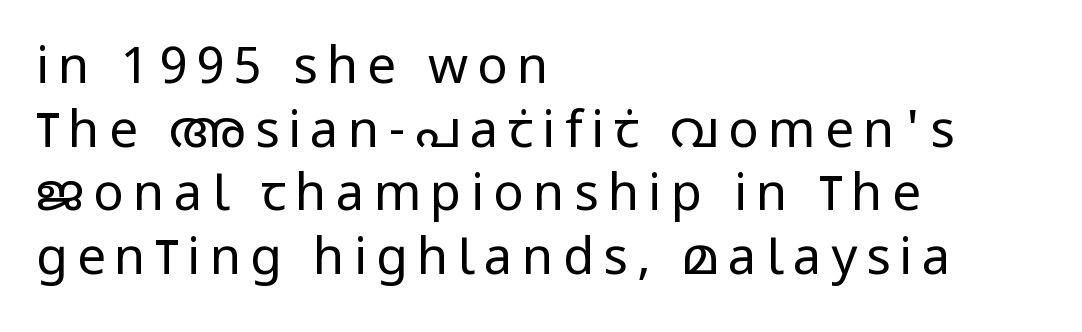
Weight: in the light-to-regular range. Think of a printed novel: that variable character pitch is what you see here. Horizontally, the lines are justified to the leading edge only. If you measured baseline to baseline, you'd find a middling distance. No italicization has been applied; the sample stays upright.
